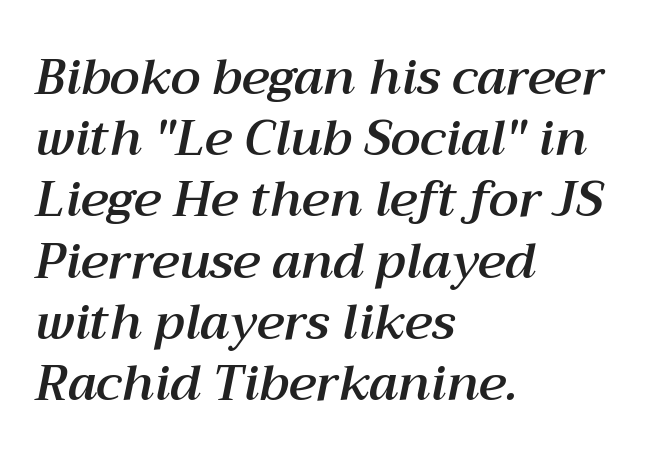
The vertical gap from one line to the next is medium. Honestly, the letter spacing is just normal — you wouldn't notice it. Underline: absent. Slant detected: the letters are inclined.
